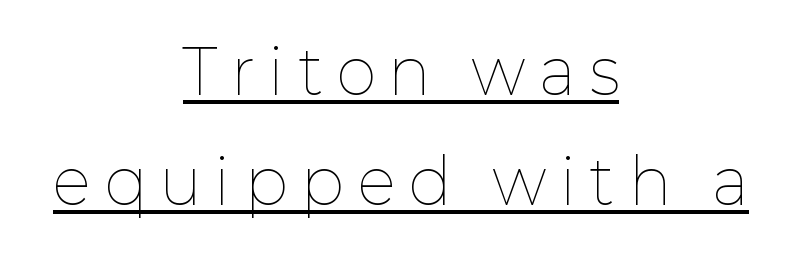
The whitespace from short lines is split evenly between both sides. Stem width sits at or under what a default text font uses. These lines were composed using upright roman letters. Looks like someone drew a line under every word here. Observe the wide spacing: letters keep a clear distance from each other.
